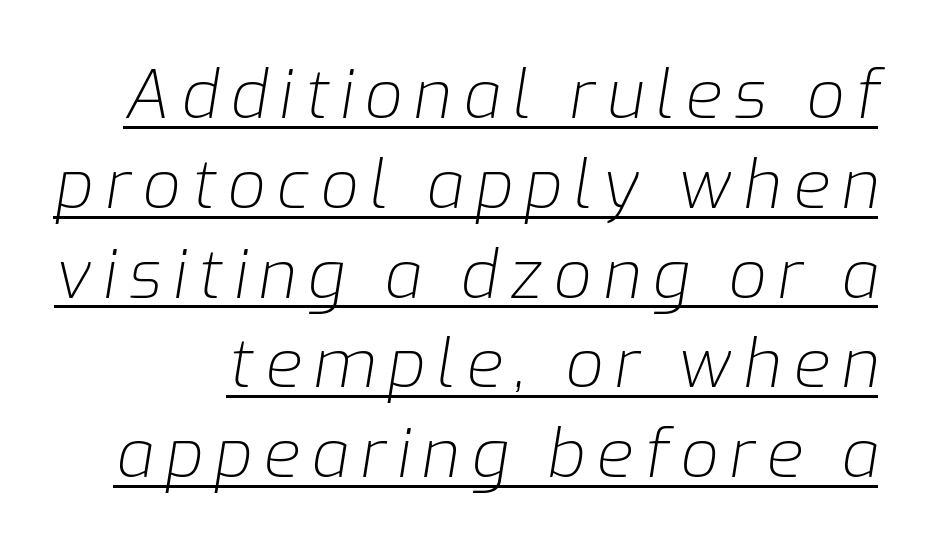
Q: Is the text bold? A: No.
Q: Is the text italic (slanted)? A: Yes, it leans right by about 9 degrees.
Q: Is the text underlined? A: Yes.
Q: Is the spacing between lines tight, normal or loose? A: Normal.
Q: Width (condensed, normal, or wide)? A: Normal.
Q: Stroke contrast? A: Low.
Q: x-height? A: Medium.
Q: Monospaced? A: No.
